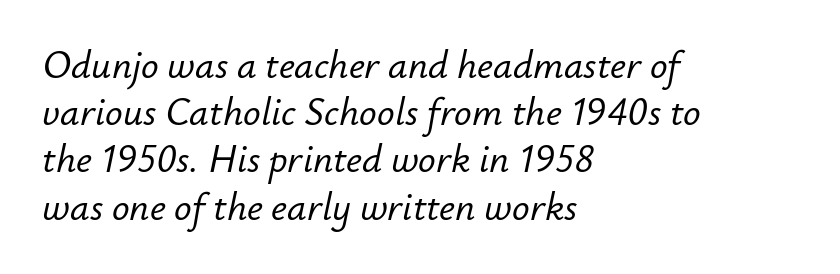
The image shows 39 px text type, italic (leaning right); set left-aligned, line spacing 1.21x, normal letter spacing, not underlined; low stroke contrast and a small x-height.
